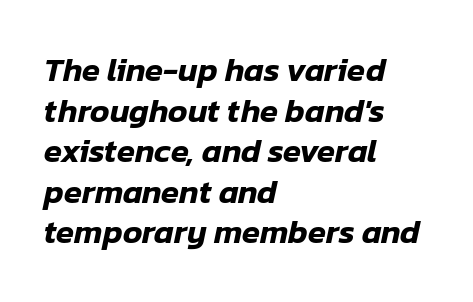
{"italic": "yes", "lean": "right", "slant_degrees": 12, "width": "normal", "stroke_contrast": "low", "x_height": "medium", "monospaced": "no", "underline": "no", "align": "left", "line_spacing_ratio": 1.23, "letter_spacing": "normal", "letter_spacing_em": 0.0, "glyph_px": 33}
